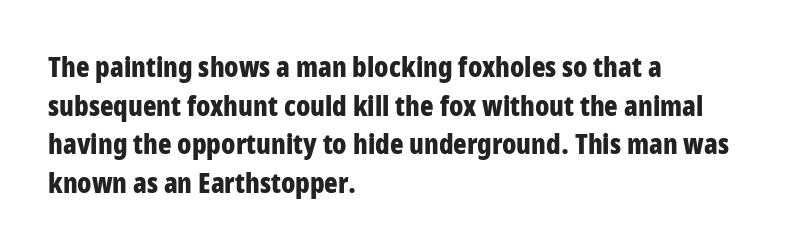
{"serif": "no", "italic": "no", "bold": "yes", "weight": "bold", "width": "condensed", "stroke_contrast": "low", "x_height": "large", "monospaced": "no", "underline": "no", "align": "left", "line_spacing": "normal", "line_spacing_ratio": 1.38, "letter_spacing": "normal", "letter_spacing_em": 0.0, "glyph_px": 28}
